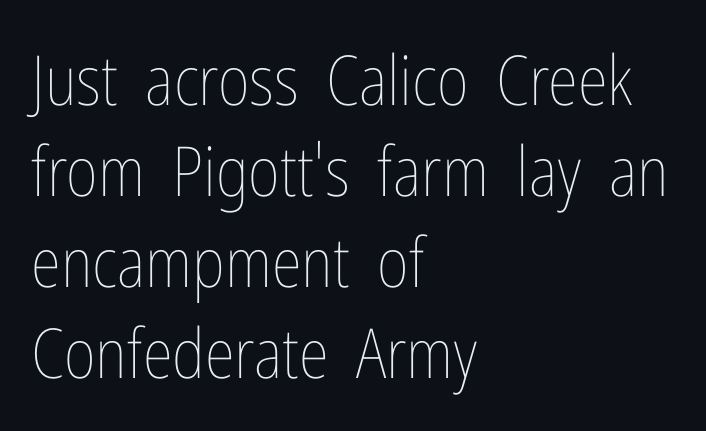
Q: Is the text bold? A: No.
Q: Is the text italic (slanted)? A: No, it is upright.
Q: Is the text underlined? A: No.
Q: How is the paragraph aligned? A: Left-aligned.
Q: Is the spacing between letters normal or unusually wide? A: Normal.
Q: Is the spacing between lines tight, normal or loose? A: Normal.
Q: Width (condensed, normal, or wide)? A: Condensed.
Q: Stroke contrast? A: Low.
Q: x-height? A: Medium.
Q: Monospaced? A: No.
